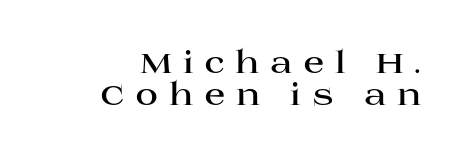
{"serif": "yes", "italic": "no", "bold": "yes", "weight": "bold", "width": "wide", "stroke_contrast": "high", "x_height": "large", "monospaced": "no", "underline": "no", "line_spacing": "tight", "line_spacing_ratio": 1.04, "letter_spacing": "wide", "letter_spacing_em": 0.34, "glyph_px": 31}
